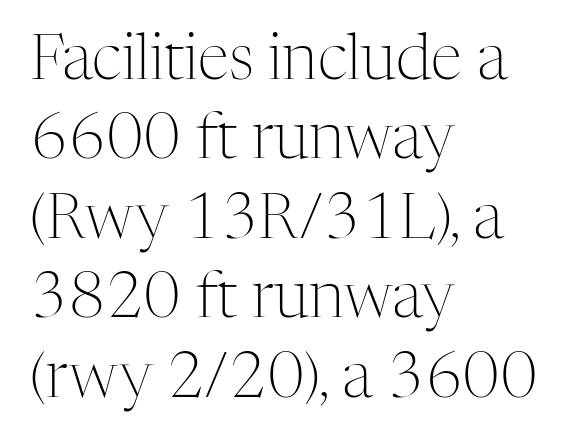
Q: Is the text bold? A: No.
Q: Is the text italic (slanted)? A: No, it is upright.
Q: Is the typeface a serif or a sans-serif typeface? A: Serif.
Q: Is the text underlined? A: No.
Q: How is the paragraph aligned? A: Left-aligned.
Q: Is the spacing between letters normal or unusually wide? A: Normal.
Q: Is the spacing between lines tight, normal or loose? A: Normal.
Q: Width (condensed, normal, or wide)? A: Normal.
Q: Stroke contrast? A: Medium.
Q: x-height? A: Medium.
Q: Monospaced? A: No.
